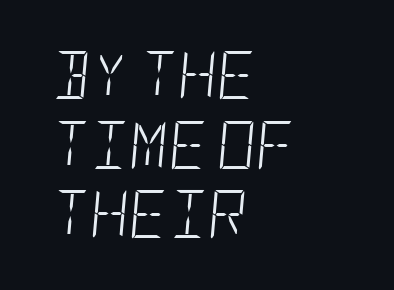
Q: Is the text bold? A: No.
Q: Is the text italic (slanted)? A: Yes, it leans right by about 5 degrees.
Q: Is the text underlined? A: No.
Q: How is the paragraph aligned? A: Left-aligned.
Q: Is the spacing between letters normal or unusually wide? A: Normal.
Q: Is the spacing between lines tight, normal or loose? A: Normal.
Q: Width (condensed, normal, or wide)? A: Condensed.
Q: Stroke contrast? A: Low.
Q: x-height? A: Large.
